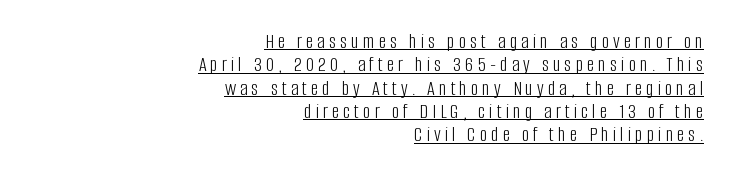
{"italic": "no", "bold": "no", "underline": "yes", "align": "right", "line_spacing": "tight", "line_spacing_ratio": 1.11, "glyph_px": 21}
